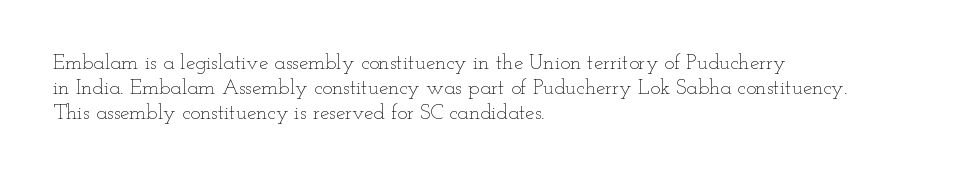
The letterforms sit shoulder to shoulder at normal distance. Typeset ragged right — the left edge is the straight one. The lettering holds an erect, upright posture throughout. Vertical stems look standard width or narrower in stroke. Beneath every word, the page is bare.
